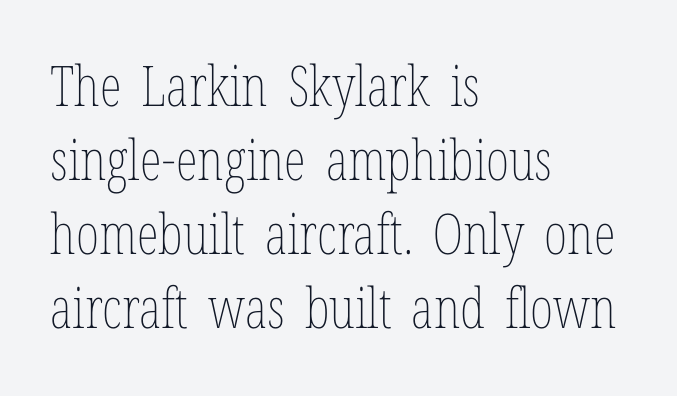
Q: Is the text bold? A: No.
Q: Is the text italic (slanted)? A: No, it is upright.
Q: Is the text underlined? A: No.
Q: How is the paragraph aligned? A: Left-aligned.
Q: Is the spacing between letters normal or unusually wide? A: Normal.
Q: Is the spacing between lines tight, normal or loose? A: Normal.
Q: Width (condensed, normal, or wide)? A: Condensed.
Q: Stroke contrast? A: Low.
Q: x-height? A: Medium.
Q: Monospaced? A: No.
